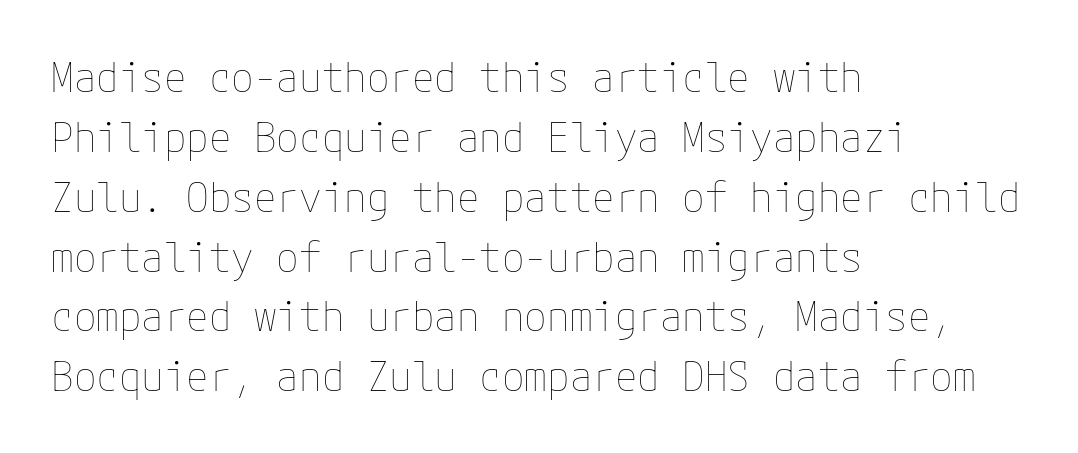
These lines are set flush left with a ragged right edge. Words float on clear page, feet unadorned. Successive baselines arrive at the customary interval. Tracking value appears to be zero — textbook default spacing. Every character sits straight up, as roman type does. Unbolded letterforms with no extra heft.
